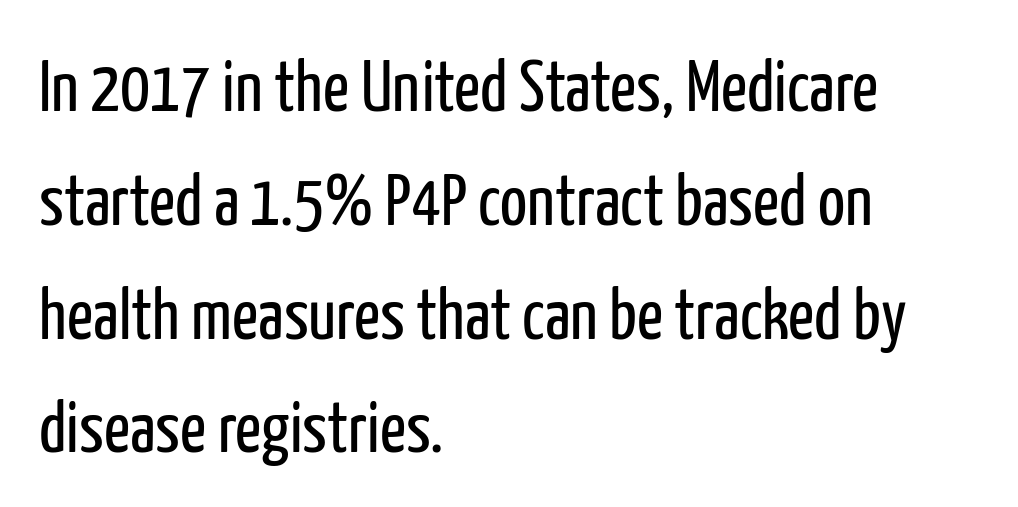
Q: Is the text bold? A: No.
Q: Is the text italic (slanted)? A: No, it is upright.
Q: Is the typeface a serif or a sans-serif typeface? A: Sans-serif.
Q: Is the text underlined? A: No.
Q: How is the paragraph aligned? A: Left-aligned.
Q: Is the spacing between letters normal or unusually wide? A: Normal.
Q: Is the spacing between lines tight, normal or loose? A: Normal.
Q: Width (condensed, normal, or wide)? A: Condensed.
Q: Stroke contrast? A: Low.
Q: x-height? A: Medium.
Q: Monospaced? A: No.
